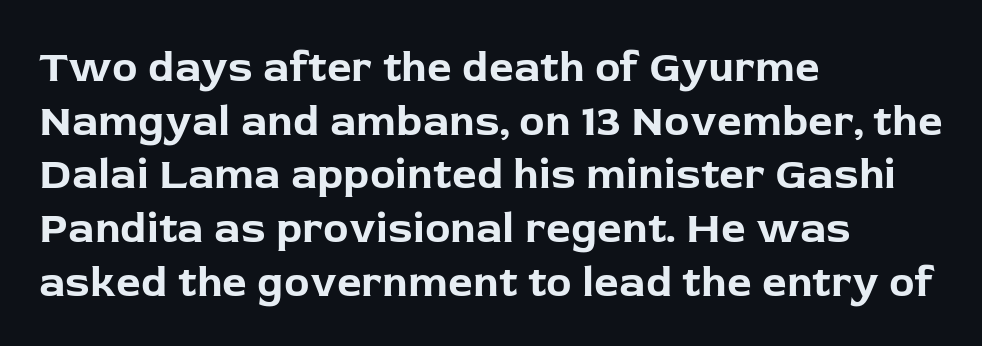
Reading down the column, the eye jumps a familiar distance to each next line. You could call the tracking neutral — neither tight nor loose. Is the block centered? No — it sits flush against the left margin. You can tell from the bare stems that sans-serif type was used. A full-strength bold gives these letters their thick strokes. The rendering uses natural spacing where letterforms have individual widths.
